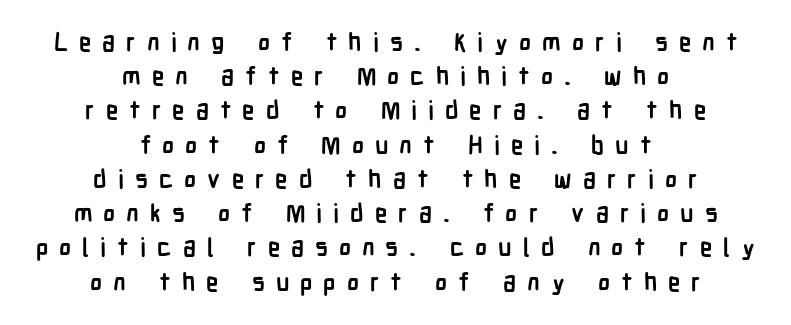
Teacher's note: observe the equal gaps on both sides — that is centered alignment. These lines were composed using upright roman letters. Plain, unruled lines of type. Summary of vertical rhythm: regular, with standard interline spacing. Stroke thickness is high; the sample reads as a true bold. Someone cranked the tracking dial way up on this one.
